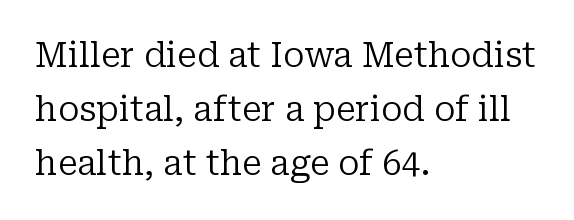
Compared with a typical body face, this is equally light or lighter still. Horizontal alignment here is leftward, the default for most running prose. Caption: standard tracking, unaltered. Notice how descenders clear the ascenders below comfortably — that's standard leading.
